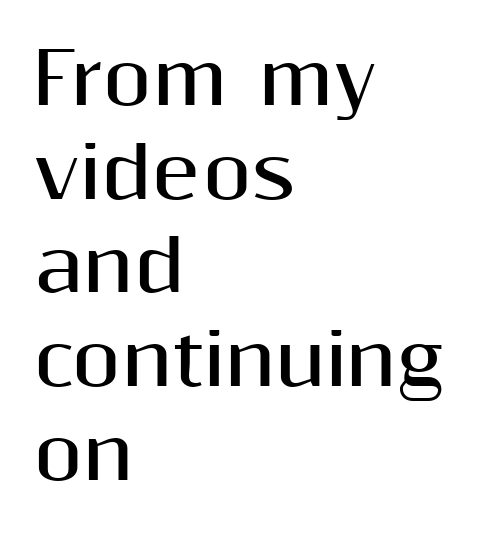
Q: Is the text bold? A: Yes.
Q: Is the text italic (slanted)? A: No, it is upright.
Q: Is the typeface a serif or a sans-serif typeface? A: Sans-serif.
Q: Is the text underlined? A: No.
Q: How is the paragraph aligned? A: Left-aligned.
Q: Is the spacing between letters normal or unusually wide? A: Normal.
Q: Is the spacing between lines tight, normal or loose? A: Normal.
Q: Width (condensed, normal, or wide)? A: Normal.
Q: Stroke contrast? A: Medium.
Q: x-height? A: Medium.
Q: Monospaced? A: No.
